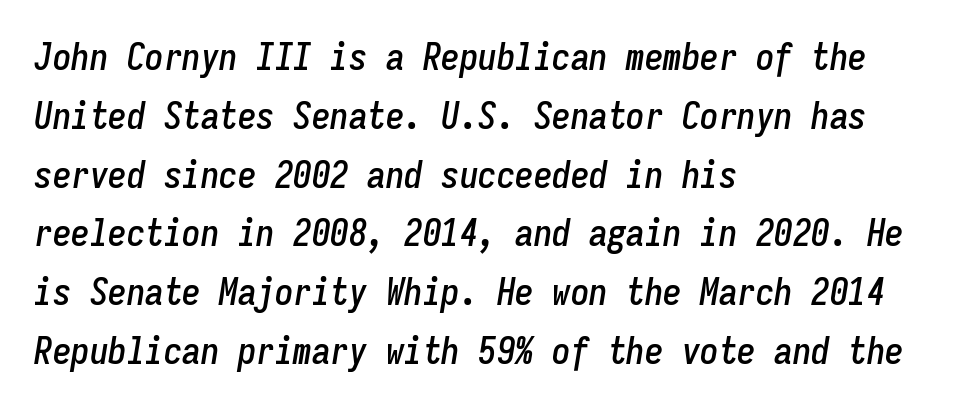
Q: Is the text italic (slanted)? A: Yes, it leans right by about 9 degrees.
Q: Is the text underlined? A: No.
Q: How is the paragraph aligned? A: Left-aligned.
Q: Is the spacing between letters normal or unusually wide? A: Normal.
Q: Is the spacing between lines tight, normal or loose? A: Normal.
Q: Width (condensed, normal, or wide)? A: Condensed.
Q: Stroke contrast? A: Low.
Q: x-height? A: Medium.
Q: Monospaced? A: Yes.
